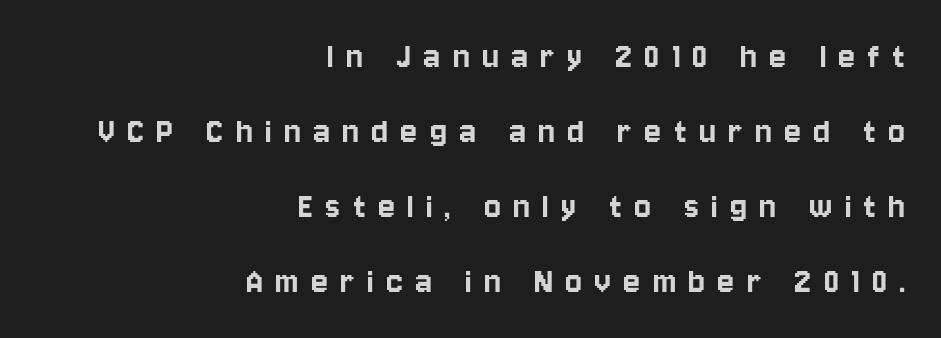
{"serif": "no", "italic": "no", "width": "condensed", "stroke_contrast": "low", "x_height": "large", "monospaced": "no", "underline": "no", "align": "right", "line_spacing": "loose", "line_spacing_ratio": 1.92, "letter_spacing": "wide", "letter_spacing_em": 0.32, "glyph_px": 39}
